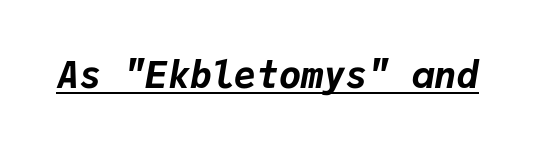
A baseline rule has been typeset under these characters. How are the letters spaced? Ordinarily, with no added tracking. Think of a typewriter: that constant character pitch is what you see here. Plenty of ink on the page — the face is bold. Every character sits at an angle, as italics do.
